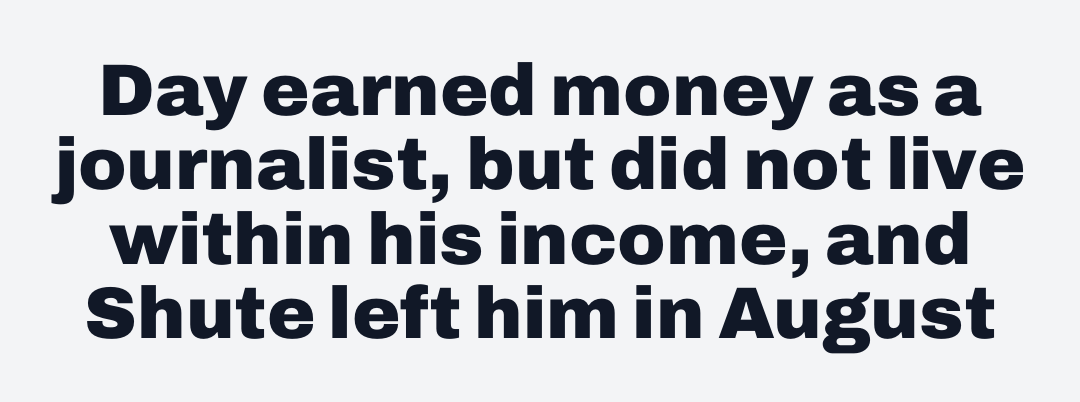
Q: Is the text bold? A: Yes.
Q: Is the text italic (slanted)? A: No, it is upright.
Q: Is the typeface a serif or a sans-serif typeface? A: Sans-serif.
Q: Is the text underlined? A: No.
Q: Is the spacing between letters normal or unusually wide? A: Normal.
Q: Is the spacing between lines tight, normal or loose? A: Tight.
Q: Width (condensed, normal, or wide)? A: Normal.
Q: Stroke contrast? A: Low.
Q: x-height? A: Medium.
Q: Monospaced? A: No.
